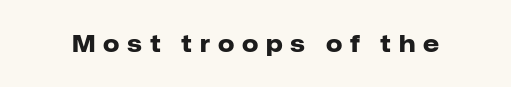
Q: Is the text bold? A: Yes.
Q: Is the text italic (slanted)? A: No, it is upright.
Q: Is the text underlined? A: No.
Q: Is the spacing between letters normal or unusually wide? A: Unusually wide.
